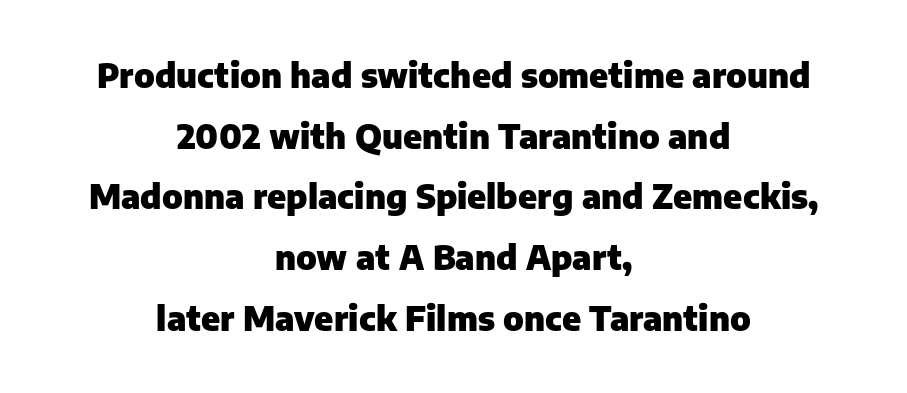
The image shows 33 px heavy sans-serif type, upright; set centered, line spacing 1.84x, normal letter spacing, not underlined; low stroke contrast and a medium x-height.
